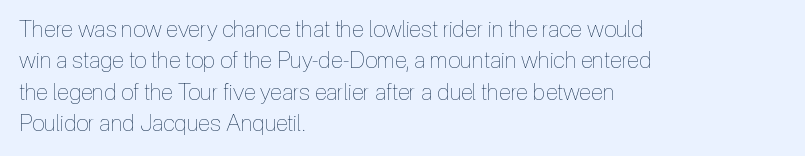
The image shows 23 px text type, upright; set left-aligned, normal line spacing (1.36x), normal letter spacing, not underlined.
